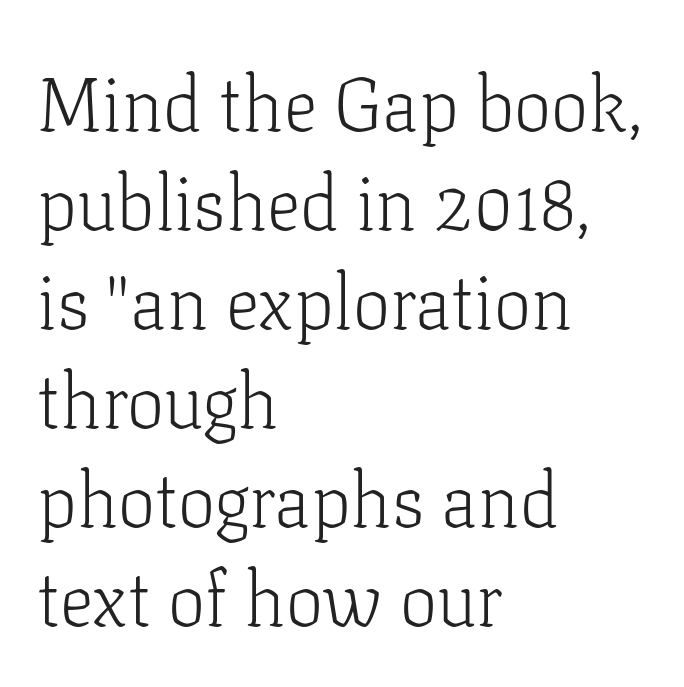
{"serif": "yes", "italic": "no", "bold": "no", "weight": "light", "width": "normal", "stroke_contrast": "low", "x_height": "medium", "monospaced": "no", "underline": "no", "align": "left", "line_spacing": "normal", "line_spacing_ratio": 1.32, "letter_spacing": "normal", "letter_spacing_em": 0.0, "glyph_px": 75}
